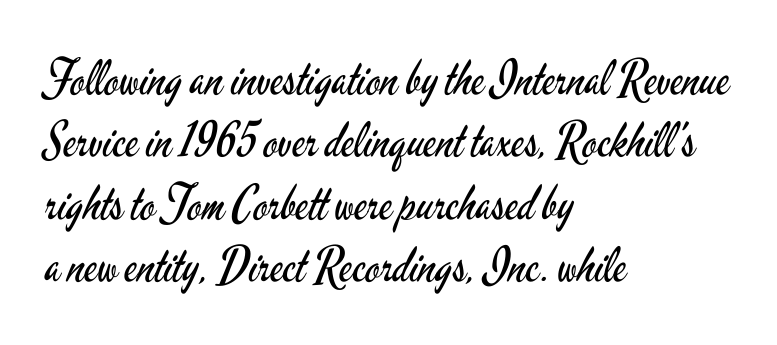
The image shows 48 px regular-weight, condensed sans-serif type; set left-aligned, normal line spacing (1.3x), normal letter spacing, not underlined; low stroke contrast and a small x-height.
